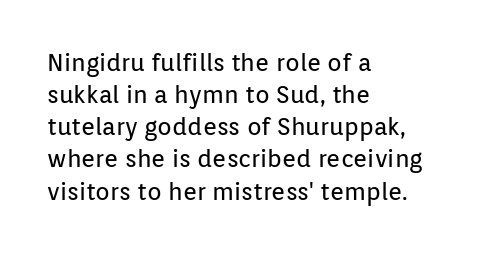
Q: Is the text bold? A: No.
Q: Is the text italic (slanted)? A: No, it is upright.
Q: Is the text underlined? A: No.
Q: How is the paragraph aligned? A: Left-aligned.
Q: Is the spacing between letters normal or unusually wide? A: Normal.
Q: Is the spacing between lines tight, normal or loose? A: Normal.
